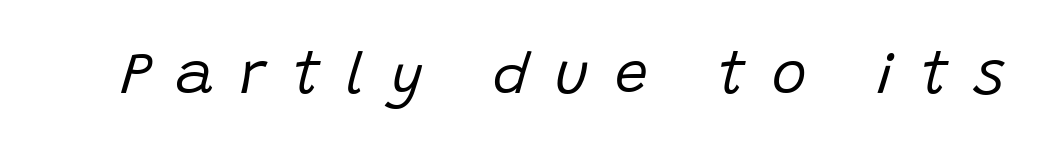
Each letter keeps its own natural width here, so spacing adapts to shape. The tracking reads as deliberately expanded to a designer's eye. Stroke thickness stays within the range of a standard reading face or lighter. The letters are slanted; this is an italic face. This rendering features lettering with no underline.
